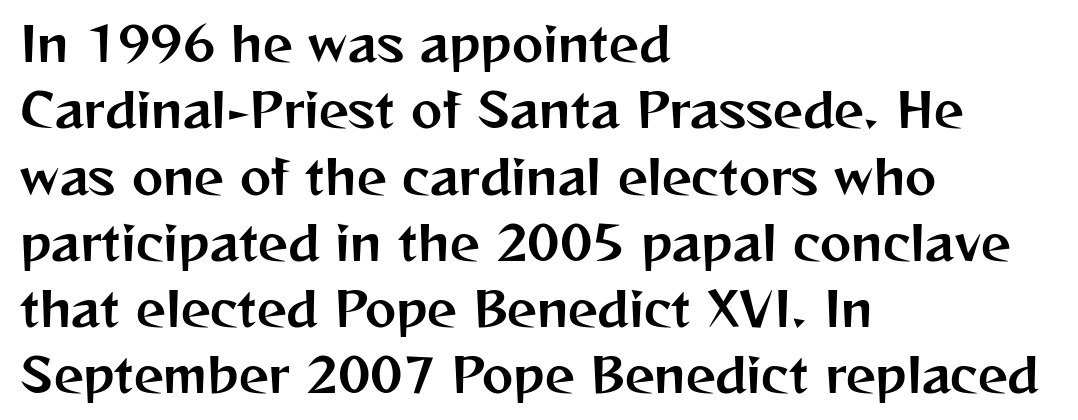
Q: Is the text italic (slanted)? A: No, it is upright.
Q: Is the typeface a serif or a sans-serif typeface? A: Sans-serif.
Q: Is the text underlined? A: No.
Q: How is the paragraph aligned? A: Left-aligned.
Q: Is the spacing between letters normal or unusually wide? A: Normal.
Q: Is the spacing between lines tight, normal or loose? A: Normal.
Q: Width (condensed, normal, or wide)? A: Normal.
Q: Stroke contrast? A: Medium.
Q: x-height? A: Medium.
Q: Monospaced? A: No.
